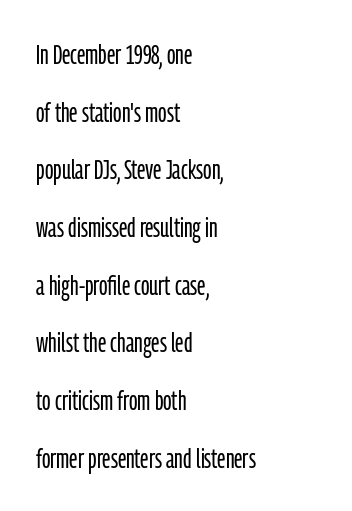
The image shows 28 px light, condensed sans-serif type, upright; set left-aligned, loose line spacing (2.06x), normal letter spacing, not underlined; low stroke contrast and a medium x-height.
